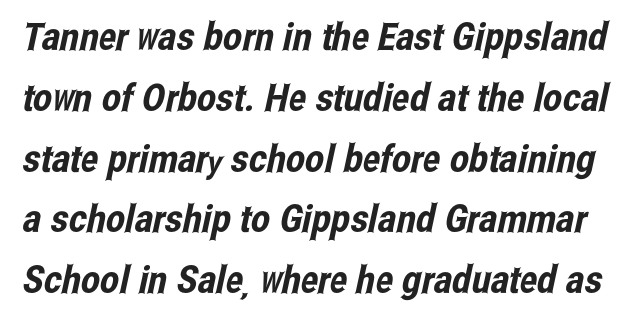
{"serif": "no", "width": "condensed", "stroke_contrast": "low", "x_height": "medium", "monospaced": "no", "underline": "no", "line_spacing": "normal", "line_spacing_ratio": 1.6, "letter_spacing": "normal", "letter_spacing_em": 0.0, "glyph_px": 38}
